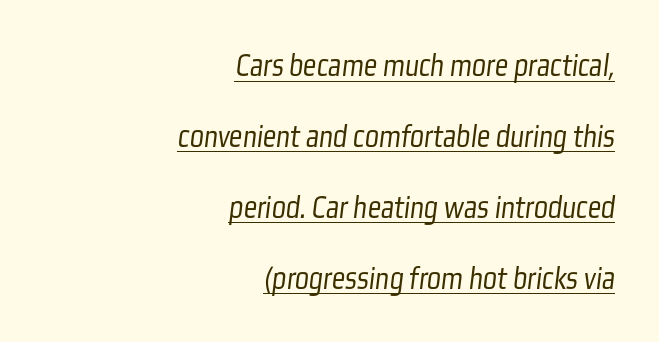
Q: Is the text bold? A: No.
Q: Is the typeface a serif or a sans-serif typeface? A: Sans-serif.
Q: Is the text underlined? A: Yes.
Q: How is the paragraph aligned? A: Right-aligned.
Q: Is the spacing between letters normal or unusually wide? A: Normal.
Q: Is the spacing between lines tight, normal or loose? A: Loose.
Q: Width (condensed, normal, or wide)? A: Condensed.
Q: Stroke contrast? A: Low.
Q: x-height? A: Medium.
Q: Monospaced? A: No.
